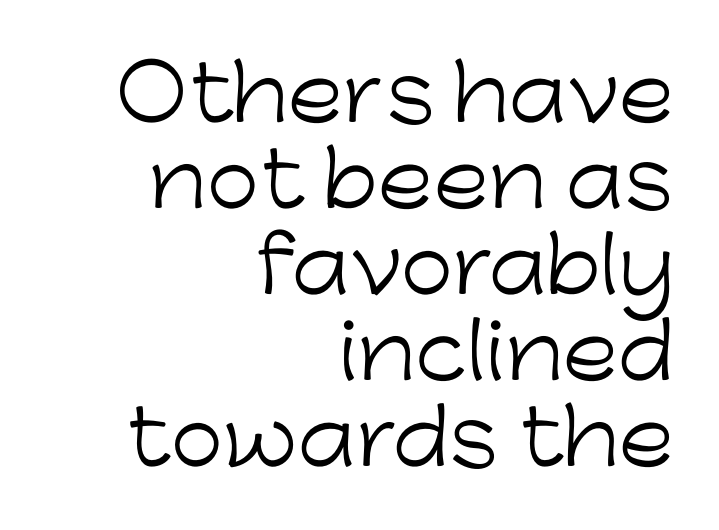
The image shows 76 px light sans-serif type, upright; set right-aligned, tight line spacing (1.13x), normal letter spacing, not underlined; low stroke contrast and a medium x-height.
